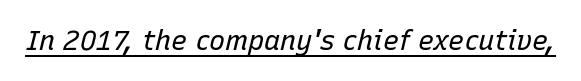
{"italic": "yes", "lean": "right", "slant_degrees": 15, "bold": "no", "underline": "yes", "letter_spacing": "normal", "letter_spacing_em": 0.0, "glyph_px": 27}
